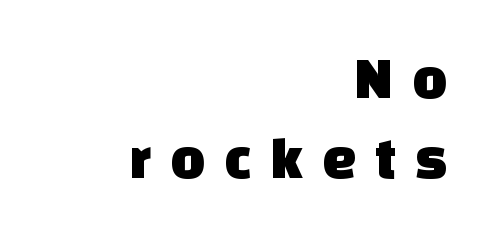
Q: Is the typeface a serif or a sans-serif typeface? A: Sans-serif.
Q: Is the text underlined? A: No.
Q: How is the paragraph aligned? A: Right-aligned.
Q: Is the spacing between letters normal or unusually wide? A: Unusually wide.
Q: Is the spacing between lines tight, normal or loose? A: Normal.
Q: Width (condensed, normal, or wide)? A: Normal.
Q: Stroke contrast? A: Low.
Q: x-height? A: Large.
Q: Monospaced? A: No.
